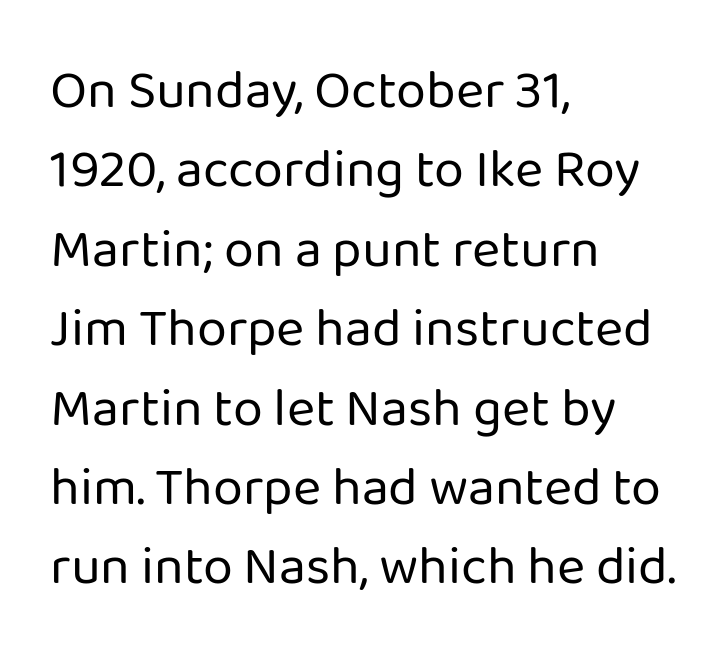
The image shows 54 px regular-weight sans-serif type, upright; set left-aligned, normal line spacing (1.47x), normal letter spacing, not underlined; low stroke contrast and a medium x-height.
